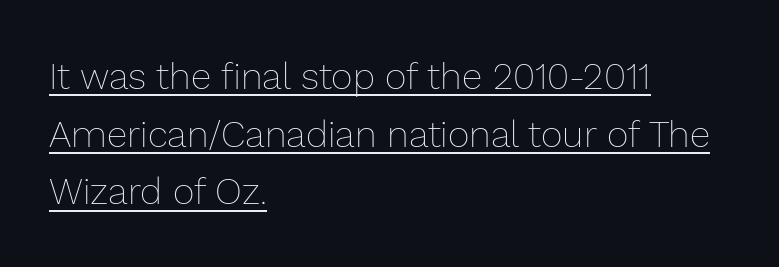
No heavy texture on the line: the type isn't bold. Proportional: the letters do not fall into vertical columns. Notice how the stems are strictly vertical — no italics here. Beneath each row of characters lies a ruled line. A typesetter would call this zero additional tracking.
